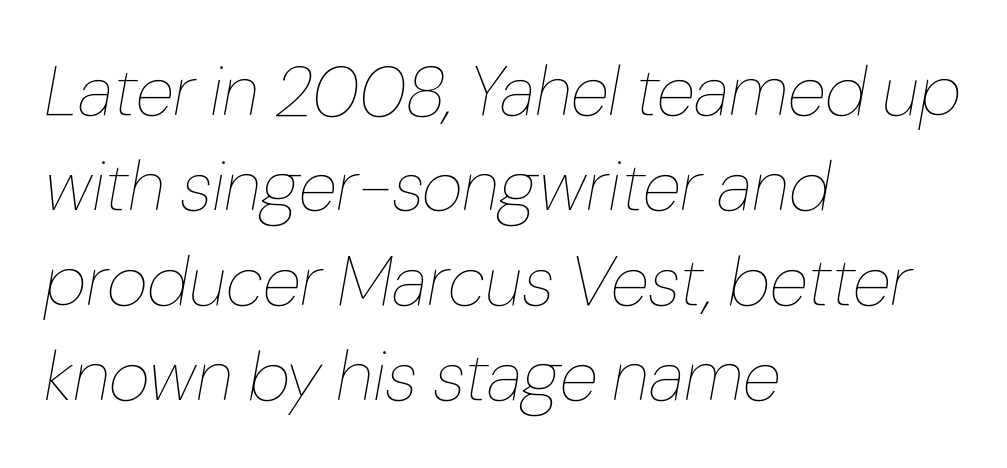
A typesetter would call this proportional, since set widths differ per character. The space directly below the letters is spotless. If you drew a line through each stem, it would be angled. What's the leading like? Ordinary, nothing unusual. Teacher's note: observe the even left margin — that is flush-left alignment.
